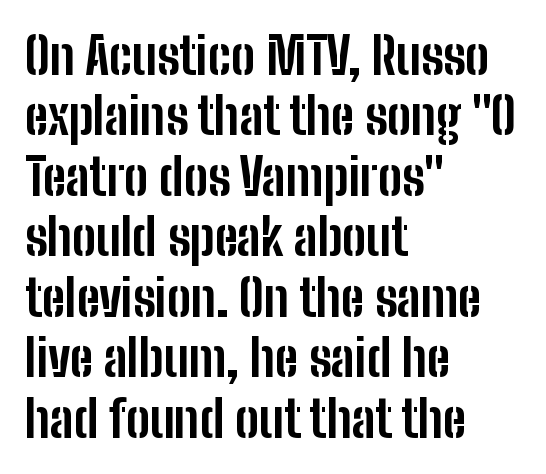
The image shows 50 px bold, condensed sans-serif type, upright; set left-aligned, line spacing 1.21x, normal letter spacing, not underlined; low stroke contrast and a medium x-height.
